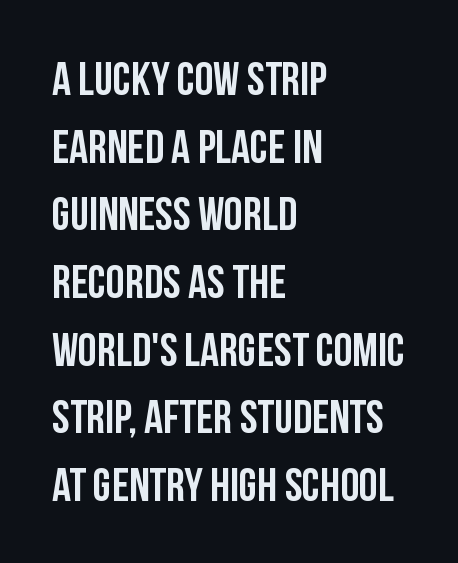
{"serif": "no", "italic": "no", "width": "condensed", "stroke_contrast": "low", "x_height": "large", "monospaced": "no", "underline": "no", "align": "left", "line_spacing": "normal", "line_spacing_ratio": 1.44, "letter_spacing": "normal", "letter_spacing_em": 0.0, "glyph_px": 47}
